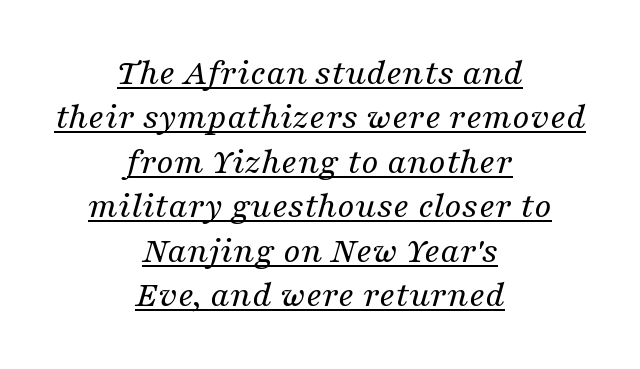
Q: Is the text bold? A: No.
Q: Is the text italic (slanted)? A: Yes, it leans right by about 16 degrees.
Q: Is the typeface a serif or a sans-serif typeface? A: Serif.
Q: Is the text underlined? A: Yes.
Q: How is the paragraph aligned? A: Centered.
Q: Is the spacing between letters normal or unusually wide? A: Normal.
Q: Width (condensed, normal, or wide)? A: Normal.
Q: Stroke contrast? A: Medium.
Q: x-height? A: Medium.
Q: Monospaced? A: No.
